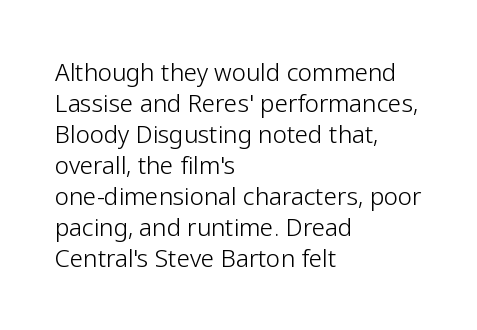
These lines keep a tight, regular rhythm from letter to letter. Notice how descenders clear the ascenders below comfortably — that's standard leading. These lines were composed using upright roman letters. One-word summary of the alignment: left. Nobody drew a line under any word here. The typesetting does not lean heavy: it is not bold.
